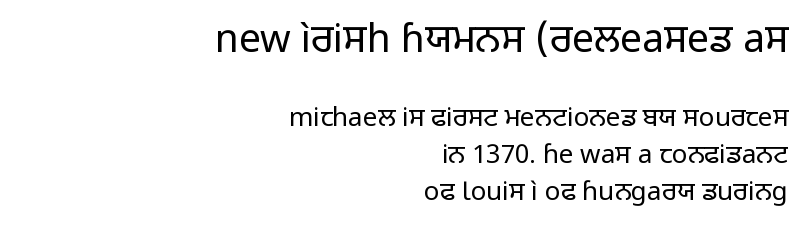
{"serif": "no", "italic": "no", "bold": "no", "weight": "regular", "width": "normal", "stroke_contrast": "low", "x_height": "medium", "monospaced": "no", "underline": "no", "align": "right", "line_spacing": "normal", "line_spacing_ratio": 1.41, "letter_spacing": "normal", "letter_spacing_em": 0.0, "larger_block": "first", "size_ratio": 1.5, "glyph_px": 39}
